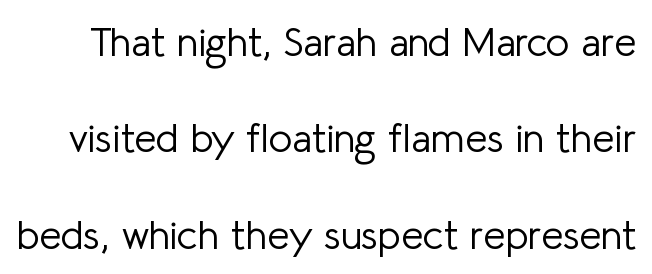
Varying glyph widths throughout — classic text-font behaviour. Lines of text with bare space underneath. Airy leading. These lines are composed in type without serifs. Posture: vertical.
